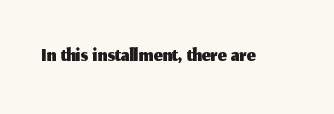
{"serif": "no", "italic": "no", "width": "normal", "stroke_contrast": "medium", "x_height": "medium", "monospaced": "no", "underline": "no", "letter_spacing": "normal", "letter_spacing_em": 0.0, "glyph_px": 31}
